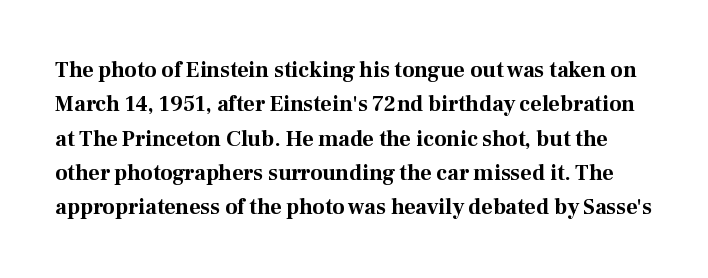
The image shows 22 px bold type, upright; set normal line spacing (1.56x), normal letter spacing, not underlined.
